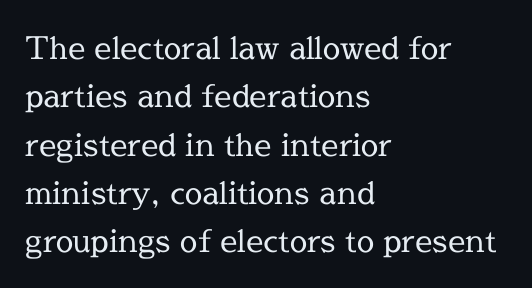
Q: Is the text bold? A: No.
Q: Is the text italic (slanted)? A: No, it is upright.
Q: Is the typeface a serif or a sans-serif typeface? A: Serif.
Q: Is the text underlined? A: No.
Q: How is the paragraph aligned? A: Left-aligned.
Q: Is the spacing between letters normal or unusually wide? A: Normal.
Q: Is the spacing between lines tight, normal or loose? A: Normal.
Q: Width (condensed, normal, or wide)? A: Normal.
Q: x-height? A: Medium.
Q: Monospaced? A: No.
